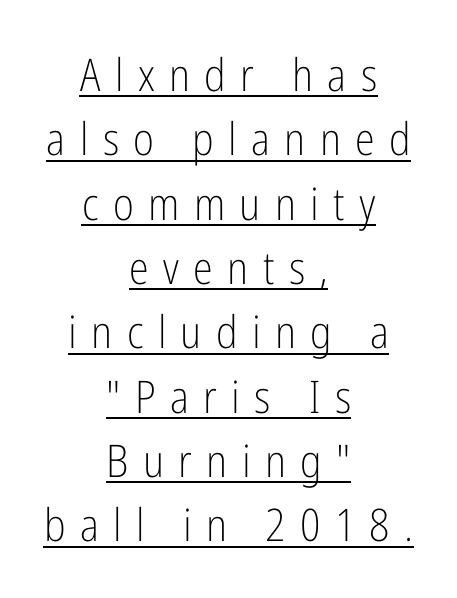
The image shows 45 px light, condensed sans-serif type, upright; set centered, normal line spacing (1.43x), unusually wide letter spacing (+0.32 em), underlined; low stroke contrast and a medium x-height.
